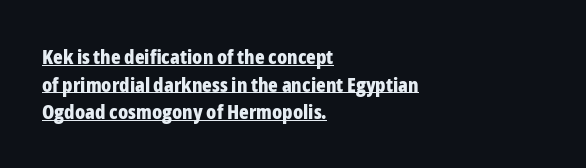
Its strokes are broad and dark, the hallmark of bold type. Typeset ragged right — the left edge is the straight one. Nothing unusual about the tracking: characters are spaced as the font intends. The glyphs are accompanied by a horizontal stroke just below them.
